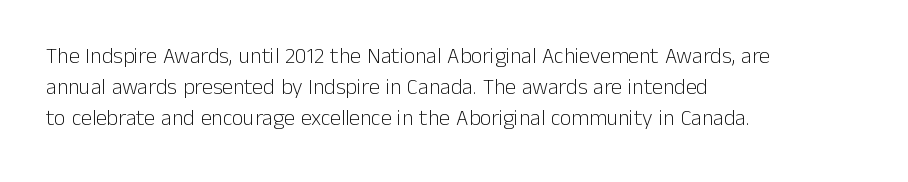
The words here are not underlined. Default kerning and tracking; the words read as compact shapes. The paragraph shown leans on its left margin. Posture: straight, roman, zero tilt. Vertical stems look standard width or narrower in stroke. Vertical spacing — default.
